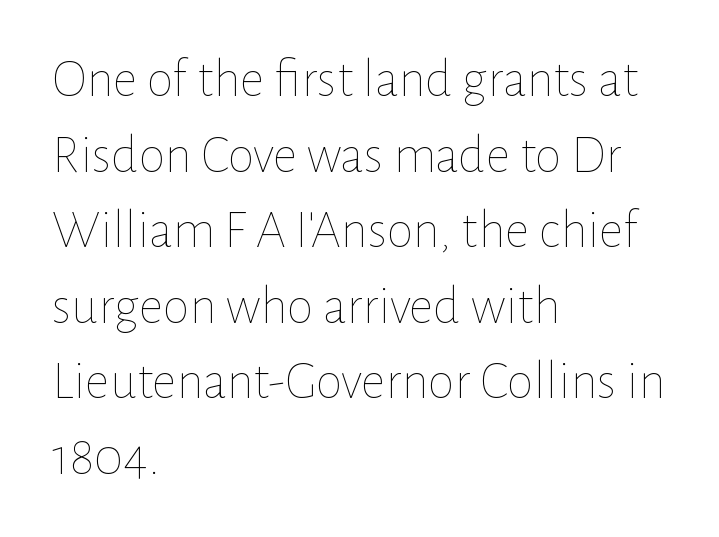
Q: Is the text bold? A: No.
Q: Is the text italic (slanted)? A: No, it is upright.
Q: Is the text underlined? A: No.
Q: How is the paragraph aligned? A: Left-aligned.
Q: Is the spacing between letters normal or unusually wide? A: Normal.
Q: Is the spacing between lines tight, normal or loose? A: Normal.
Q: Width (condensed, normal, or wide)? A: Normal.
Q: Stroke contrast? A: Low.
Q: x-height? A: Medium.
Q: Monospaced? A: No.
